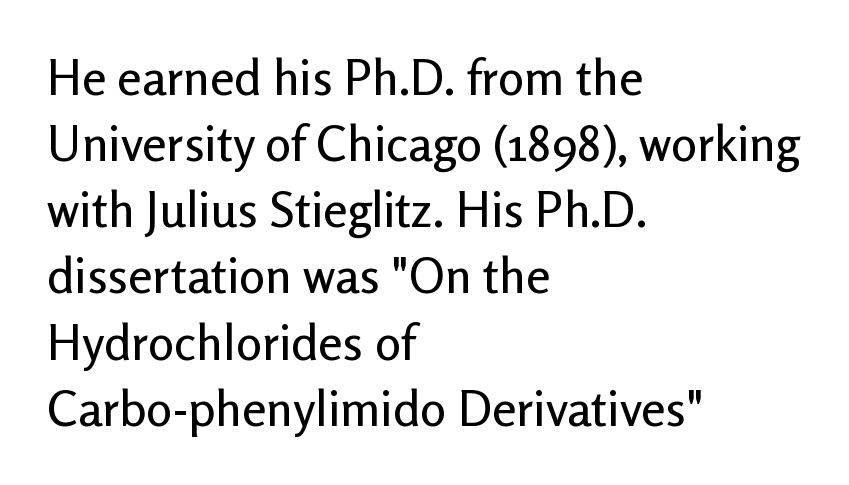
The image shows 49 px sans-serif type, upright; set left-aligned, normal line spacing (1.35x), normal letter spacing, not underlined; low stroke contrast and a medium x-height.
